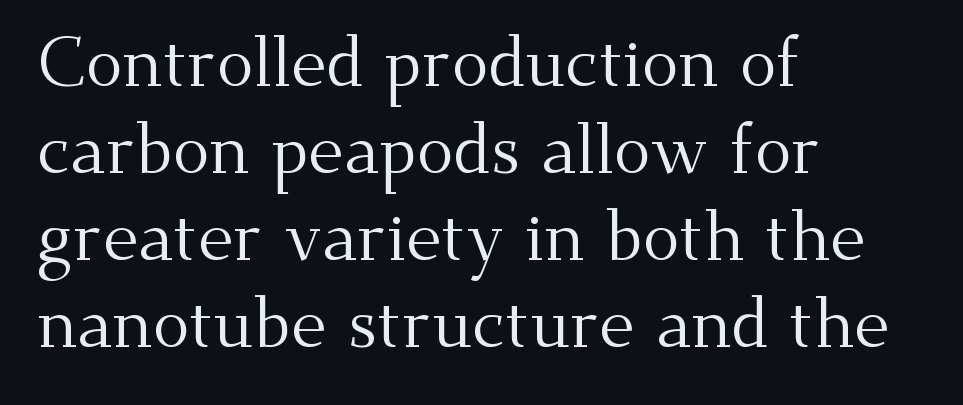
The image shows 69 px regular-weight serif type, upright; set left-aligned, normal line spacing (1.26x), normal letter spacing, not underlined; medium stroke contrast and a small x-height.
